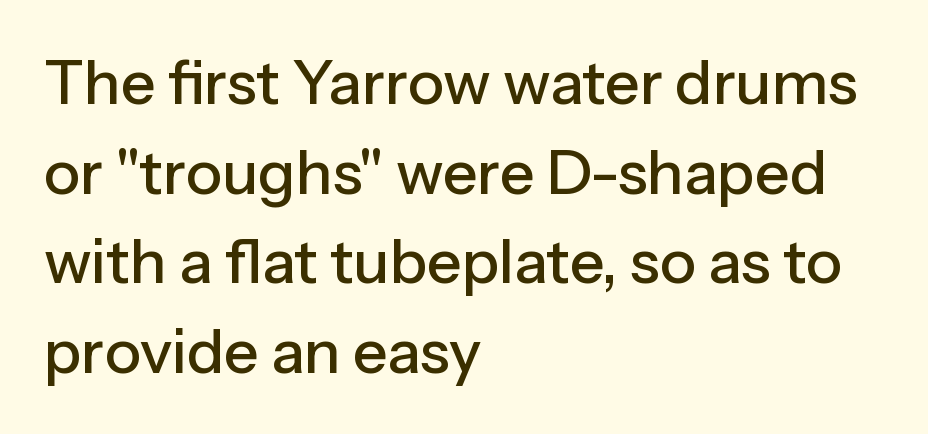
Does the leading feel generous? No, just average. Only glyphs here, with clear space below each row. Here the glyphs are tracked normally, forming tight word shapes. The typesetter chose a ragged-right arrangement here. Look at the bottom of the vertical strokes: they stop flat, with no serifs.
